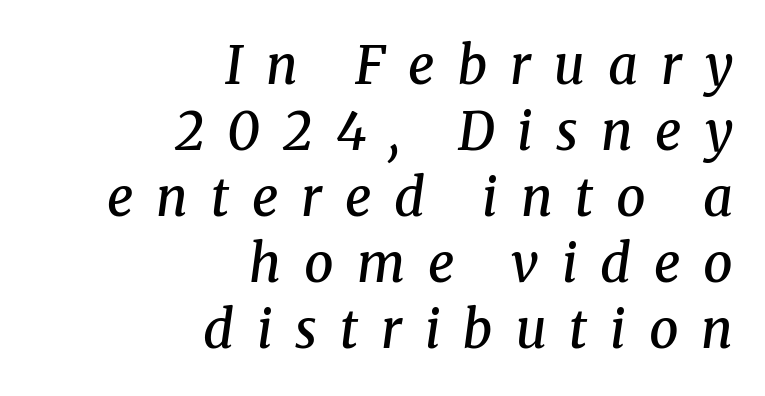
Q: Is the text bold? A: Semi-bold.
Q: Is the text italic (slanted)? A: Yes, it leans right by about 8 degrees.
Q: Is the typeface a serif or a sans-serif typeface? A: Serif.
Q: Is the text underlined? A: No.
Q: How is the paragraph aligned? A: Right-aligned.
Q: Is the spacing between letters normal or unusually wide? A: Unusually wide.
Q: Is the spacing between lines tight, normal or loose? A: Normal.
Q: Width (condensed, normal, or wide)? A: Normal.
Q: Stroke contrast? A: Medium.
Q: x-height? A: Medium.
Q: Monospaced? A: No.
